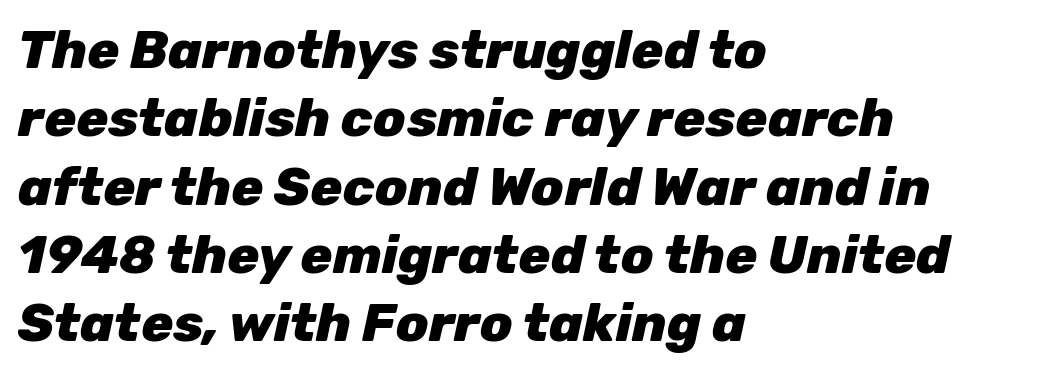
The letters advance in unequal steps, a hallmark of proportional type. One-word summary of the alignment: left. A normal amount of white space separates one row of letters from the next. Anything drawn beneath the words? Only blank space.
